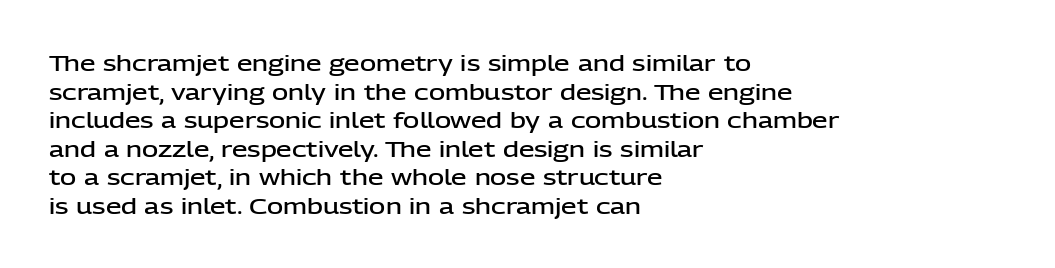
Q: Is the text bold? A: Semi-bold.
Q: Is the text italic (slanted)? A: No, it is upright.
Q: Is the text underlined? A: No.
Q: How is the paragraph aligned? A: Left-aligned.
Q: Is the spacing between letters normal or unusually wide? A: Normal.
Q: Is the spacing between lines tight, normal or loose? A: Normal.
